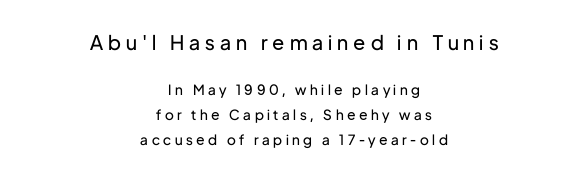
{"italic": "no", "bold": "no", "underline": "no", "align": "center", "line_spacing_ratio": 1.77, "letter_spacing": "wide", "letter_spacing_em": 0.25, "larger_block": "first", "size_ratio": 1.43, "glyph_px": 20}
